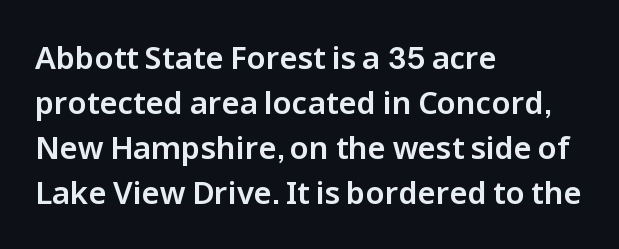
The image shows 31 px sans-serif type, upright; set left-aligned, normal line spacing (1.45x), normal letter spacing, not underlined; low stroke contrast and a medium x-height.
